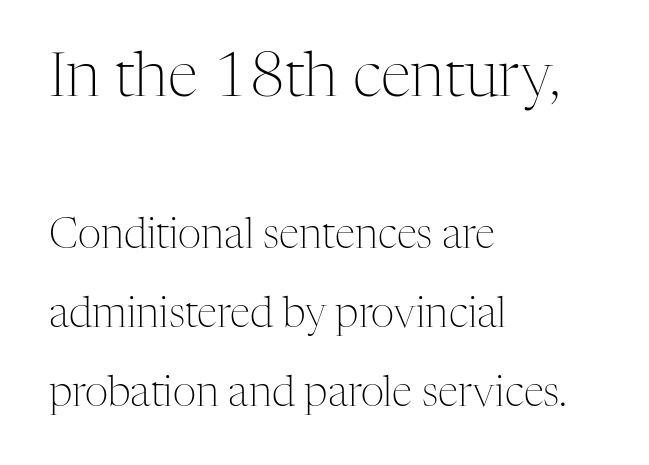
Posture: vertical. If you measured baseline to baseline, you'd find a long distance. Old-style or modern, the face here clearly has serifs. These two chunks differ in scale, with the top chunk taking the larger measure. Is the stroke heavy? The answer is a plain regular-or-lighter.
